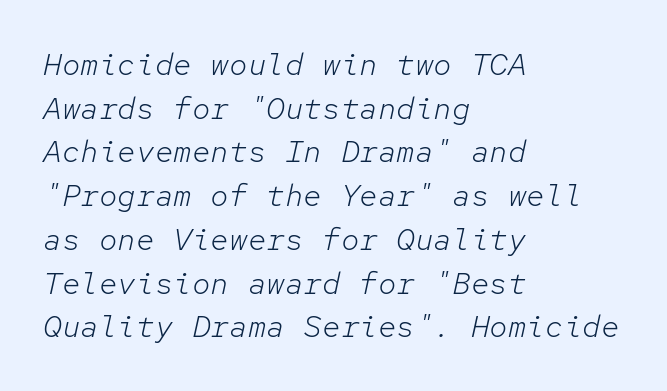
Q: Is the text bold? A: No.
Q: Is the text italic (slanted)? A: Yes, it leans right by about 12 degrees.
Q: Is the text underlined? A: No.
Q: How is the paragraph aligned? A: Left-aligned.
Q: Is the spacing between letters normal or unusually wide? A: Normal.
Q: Is the spacing between lines tight, normal or loose? A: Normal.
Q: Width (condensed, normal, or wide)? A: Normal.
Q: Stroke contrast? A: Low.
Q: x-height? A: Medium.
Q: Monospaced? A: Yes.
